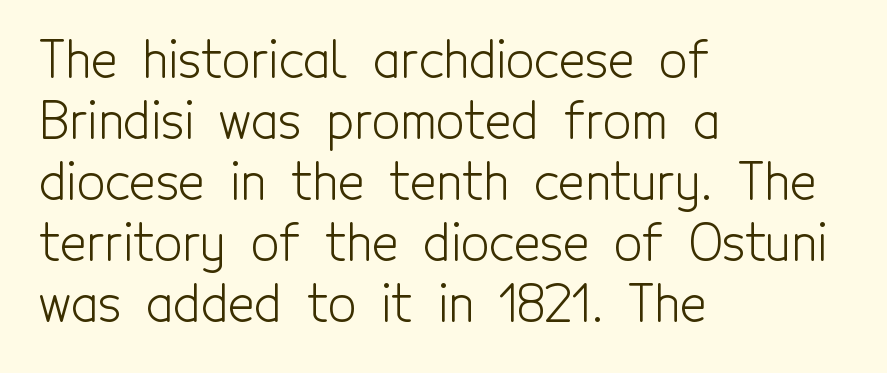
{"serif": "no", "italic": "no", "bold": "no", "weight": "light", "width": "condensed", "x_height": "medium", "monospaced": "no", "underline": "no", "align": "left", "line_spacing_ratio": 1.22, "letter_spacing": "normal", "letter_spacing_em": 0.0, "glyph_px": 50}
